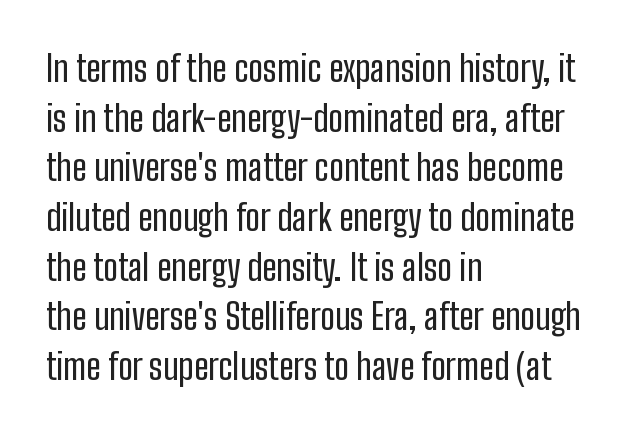
Leftover space on each line is placed entirely after the last word. The line-height multiplier appears to be the usual default. Nothing unusual about the tracking: characters are spaced as the font intends. This sample has the flowing, uneven cadence of proportional lettering. The glyphs are unaccompanied by any horizontal stroke below them.
